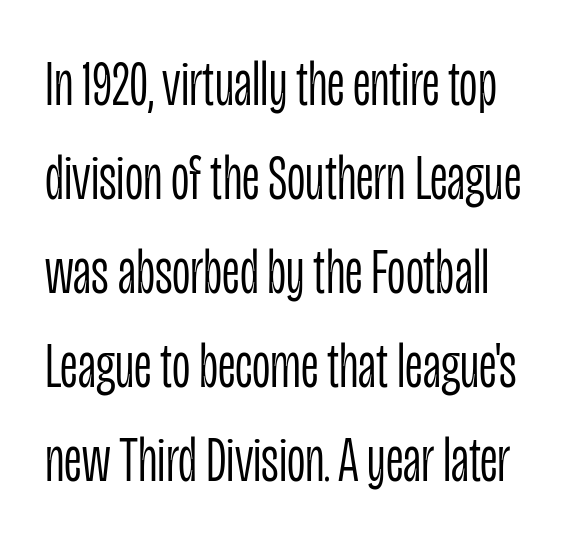
The axis of the letterforms is exactly vertical. Regarding serifs, this sample does without them. Check under the words: just untouched page. The horizontal fit of the characters is conventional and even.
